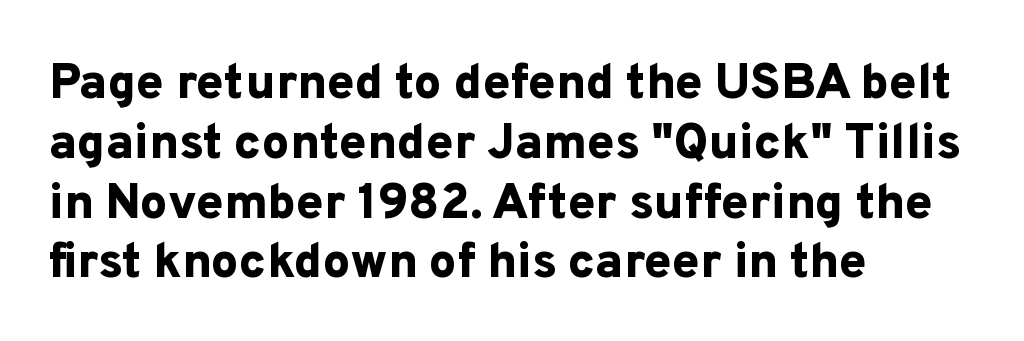
Serif or sans? Sans — the stroke terminals are bare. Honestly, there is no underline to notice here at all. Inter-character spacing is left at the font's built-in metrics. The passage is arranged the way most books set body copy — flush left. Vertical strokes here are truly vertical.
